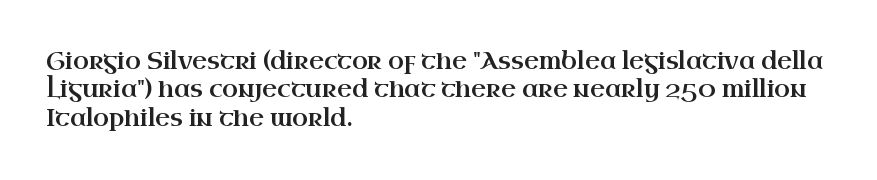
{"italic": "no", "underline": "no", "align": "left", "line_spacing_ratio": 1.23, "letter_spacing": "normal", "letter_spacing_em": 0.0, "glyph_px": 23}
